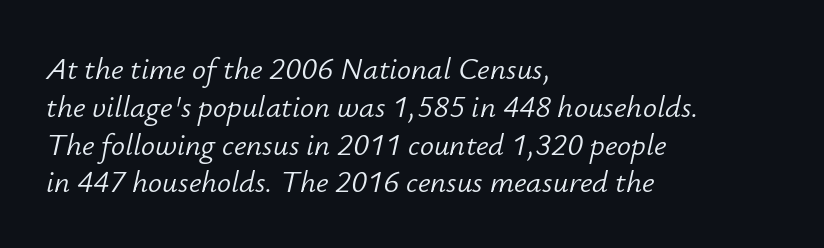
Q: Is the text bold? A: No.
Q: Is the text italic (slanted)? A: Yes, it leans right by about 12 degrees.
Q: Is the text underlined? A: No.
Q: How is the paragraph aligned? A: Left-aligned.
Q: Is the spacing between letters normal or unusually wide? A: Normal.
Q: Width (condensed, normal, or wide)? A: Normal.
Q: Stroke contrast? A: Low.
Q: x-height? A: Small.
Q: Monospaced? A: No.
